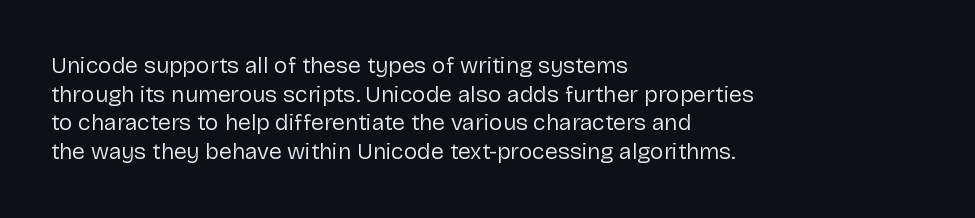
Q: Is the text bold? A: No.
Q: Is the text italic (slanted)? A: No, it is upright.
Q: Is the text underlined? A: No.
Q: How is the paragraph aligned? A: Left-aligned.
Q: Is the spacing between letters normal or unusually wide? A: Normal.
Q: Is the spacing between lines tight, normal or loose? A: Normal.
